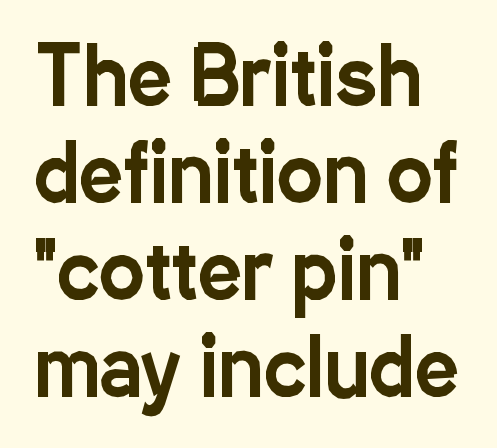
Q: Is the text italic (slanted)? A: No, it is upright.
Q: Is the typeface a serif or a sans-serif typeface? A: Sans-serif.
Q: Is the text underlined? A: No.
Q: Is the spacing between letters normal or unusually wide? A: Normal.
Q: Is the spacing between lines tight, normal or loose? A: Normal.
Q: Width (condensed, normal, or wide)? A: Condensed.
Q: Stroke contrast? A: Low.
Q: x-height? A: Medium.
Q: Monospaced? A: No.
